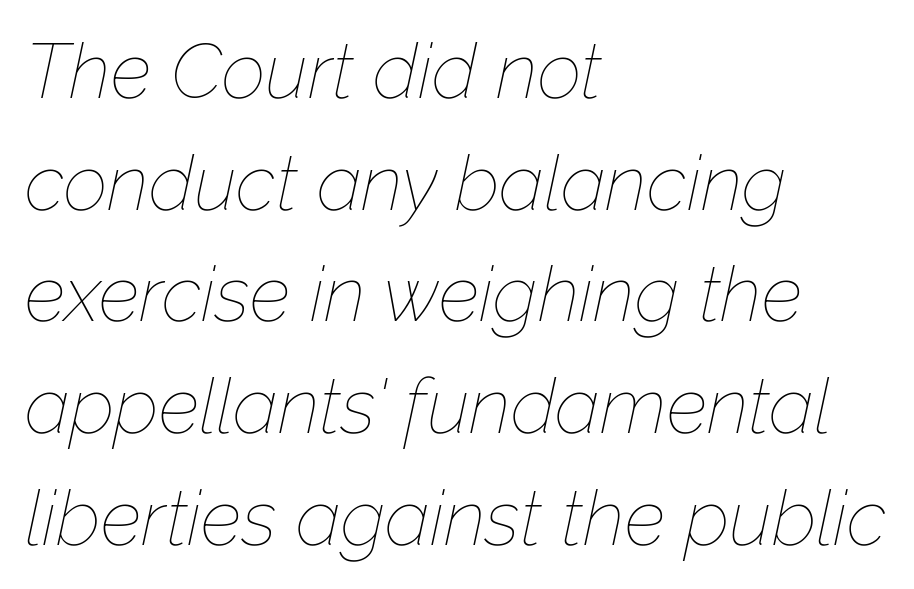
Q: Is the text bold? A: No.
Q: Is the text italic (slanted)? A: Yes, it leans right by about 12 degrees.
Q: Is the text underlined? A: No.
Q: How is the paragraph aligned? A: Left-aligned.
Q: Is the spacing between letters normal or unusually wide? A: Normal.
Q: Is the spacing between lines tight, normal or loose? A: Normal.
Q: Width (condensed, normal, or wide)? A: Normal.
Q: Stroke contrast? A: Low.
Q: x-height? A: Medium.
Q: Monospaced? A: No.
